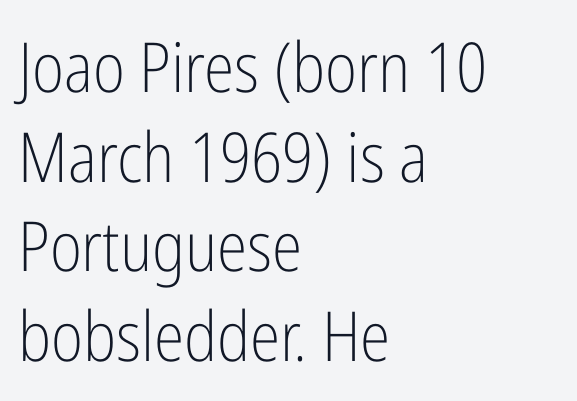
The image shows 69 px light, condensed sans-serif type, upright; set left-aligned, normal line spacing (1.3x), normal letter spacing, not underlined; low stroke contrast and a medium x-height.
